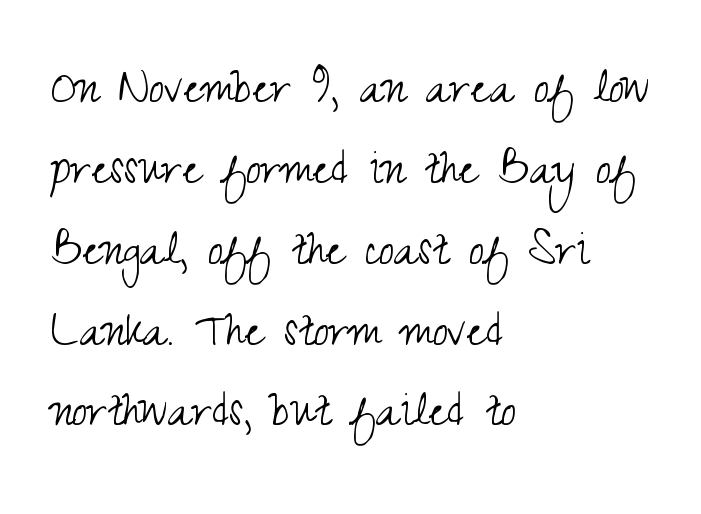
The image shows 55 px light, condensed sans-serif type, upright; set left-aligned, normal line spacing (1.47x), normal letter spacing, not underlined; medium stroke contrast and a small x-height.
